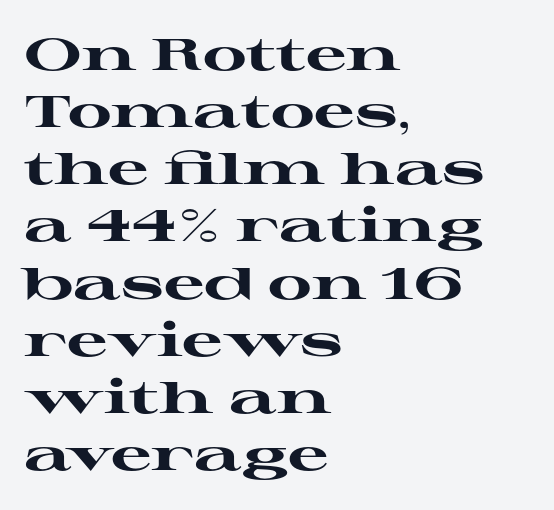
The passage shown has conventional tracking throughout. The vertical gap from one line to the next is medium. Upright lettering throughout. Any mark beneath the type? The region is blank. This sample uses a serif face.
